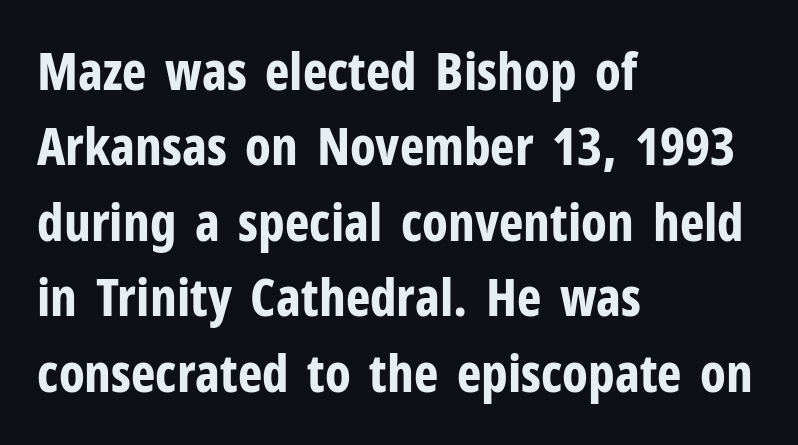
Q: Is the text bold? A: Yes.
Q: Is the text italic (slanted)? A: No, it is upright.
Q: Is the typeface a serif or a sans-serif typeface? A: Sans-serif.
Q: Is the text underlined? A: No.
Q: How is the paragraph aligned? A: Left-aligned.
Q: Is the spacing between letters normal or unusually wide? A: Normal.
Q: Is the spacing between lines tight, normal or loose? A: Normal.
Q: Width (condensed, normal, or wide)? A: Condensed.
Q: Stroke contrast? A: Low.
Q: x-height? A: Medium.
Q: Monospaced? A: No.
